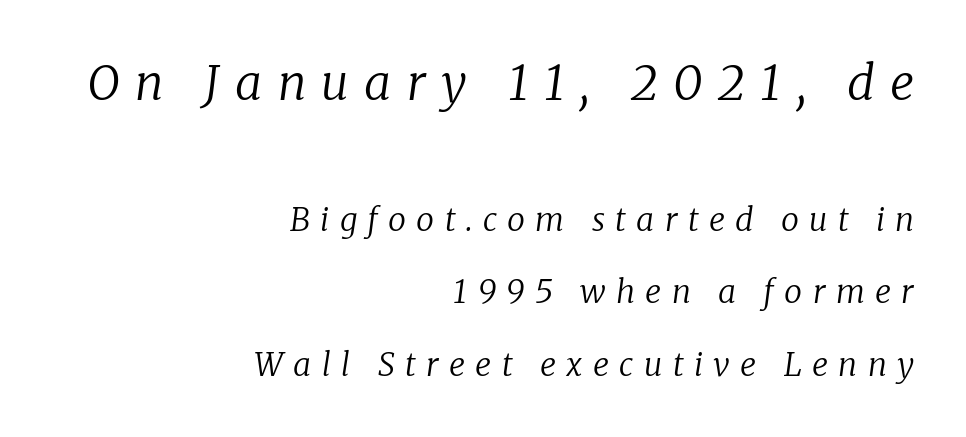
{"serif": "yes", "italic": "yes", "lean": "right", "slant_degrees": 8, "bold": "no", "weight": "regular", "width": "normal", "stroke_contrast": "low", "x_height": "medium", "monospaced": "no", "underline": "no", "align": "right", "line_spacing": "loose", "line_spacing_ratio": 2.26, "letter_spacing": "wide", "letter_spacing_em": 0.32, "larger_block": "first", "size_ratio": 1.5, "glyph_px": 48}
